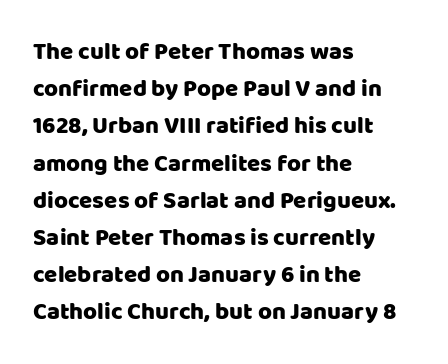
Q: Is the text italic (slanted)? A: No, it is upright.
Q: Is the text underlined? A: No.
Q: How is the paragraph aligned? A: Left-aligned.
Q: Is the spacing between letters normal or unusually wide? A: Normal.
Q: Is the spacing between lines tight, normal or loose? A: Normal.
